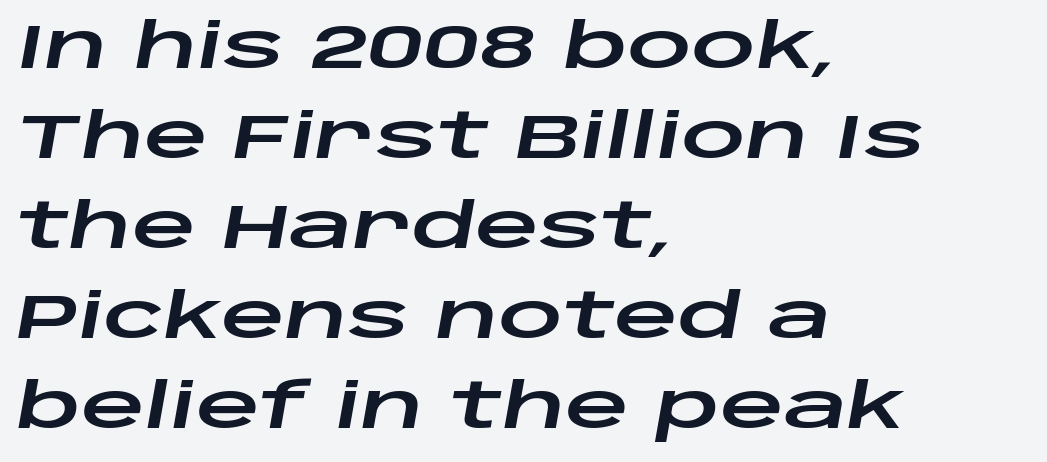
{"italic": "yes", "lean": "right", "slant_degrees": 10, "width": "wide", "stroke_contrast": "low", "x_height": "large", "monospaced": "no", "underline": "no", "align": "left", "line_spacing": "normal", "line_spacing_ratio": 1.43, "letter_spacing": "normal", "letter_spacing_em": 0.0, "glyph_px": 63}
